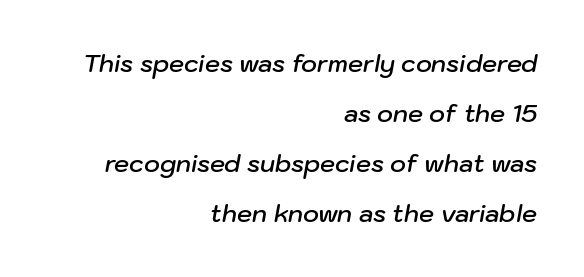
The image shows 24 px text type, italic (leaning right); set right-aligned, loose line spacing (2.09x), normal letter spacing, not underlined.
